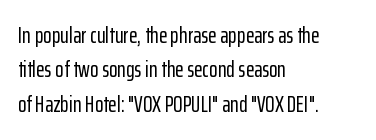
The image shows 22 px text type, upright; set left-aligned, normal line spacing (1.56x), normal letter spacing, not underlined.
